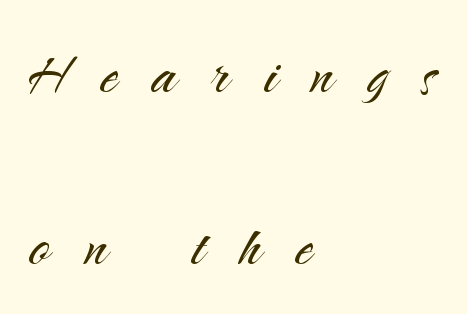
{"serif": "no", "bold": "no", "weight": "light", "width": "normal", "stroke_contrast": "medium", "x_height": "small", "monospaced": "no", "underline": "no", "align": "left", "line_spacing": "loose", "line_spacing_ratio": 2.42, "letter_spacing": "wide", "letter_spacing_em": 0.49, "glyph_px": 71}
